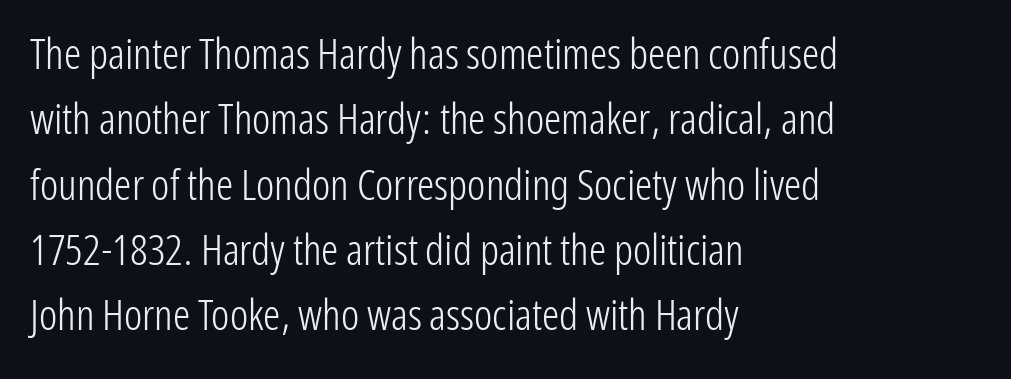
Q: Is the text bold? A: No.
Q: Is the text italic (slanted)? A: No, it is upright.
Q: Is the typeface a serif or a sans-serif typeface? A: Sans-serif.
Q: Is the text underlined? A: No.
Q: How is the paragraph aligned? A: Left-aligned.
Q: Is the spacing between letters normal or unusually wide? A: Normal.
Q: Is the spacing between lines tight, normal or loose? A: Normal.
Q: Width (condensed, normal, or wide)? A: Condensed.
Q: Stroke contrast? A: Low.
Q: x-height? A: Medium.
Q: Monospaced? A: No.
